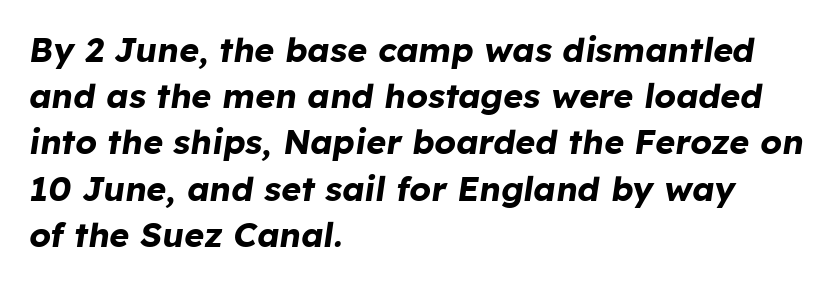
The image shows 34 px bold type, italic (leaning right); set left-aligned, normal line spacing (1.36x), normal letter spacing, not underlined; low stroke contrast and a medium x-height.
